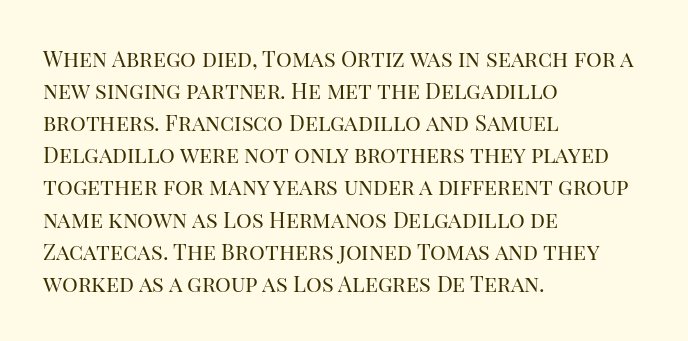
Q: Is the text bold? A: No.
Q: Is the text italic (slanted)? A: No, it is upright.
Q: Is the text underlined? A: No.
Q: How is the paragraph aligned? A: Left-aligned.
Q: Is the spacing between letters normal or unusually wide? A: Normal.
Q: Is the spacing between lines tight, normal or loose? A: Normal.
